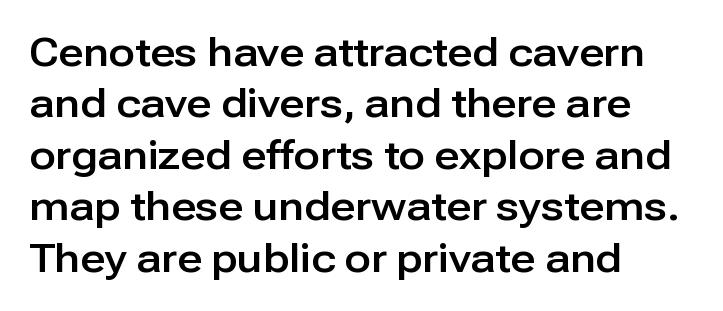
{"serif": "no", "italic": "no", "width": "normal", "stroke_contrast": "low", "x_height": "medium", "monospaced": "no", "underline": "no", "align": "left", "line_spacing": "normal", "line_spacing_ratio": 1.32, "letter_spacing": "normal", "letter_spacing_em": 0.0, "glyph_px": 39}
